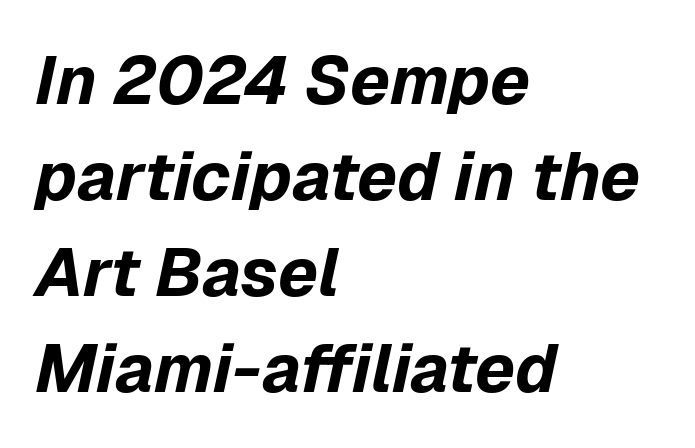
These lines stack with their left ends in a neat column. What stands out about the letter spacing? Nothing — it is the standard amount. The rendering uses natural spacing where letterforms have individual widths. Its strokes are broad and dark, the hallmark of bold type. Words float on clear page, feet unadorned.
